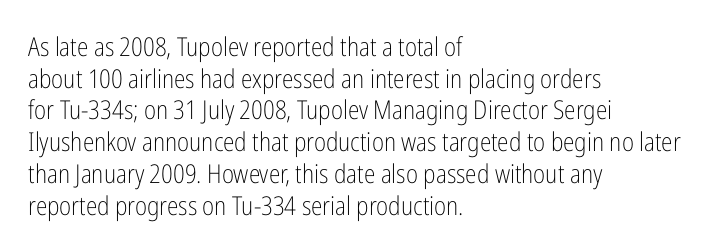
Nope, not italic — everything's standing straight. The font is comparable to plain body text, perhaps lighter. Inter-character spacing is left at the font's built-in metrics. The zone under the glyphs is completely vacant. These lines are set flush left with a ragged right edge.
